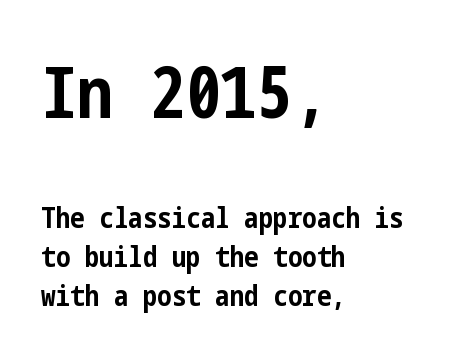
The image shows 72 px bold, condensed sans-serif type, upright; set left-aligned, normal line spacing (1.36x), normal letter spacing, not underlined; the first (top) block is 2.48x larger; low stroke contrast and a medium x-height.
